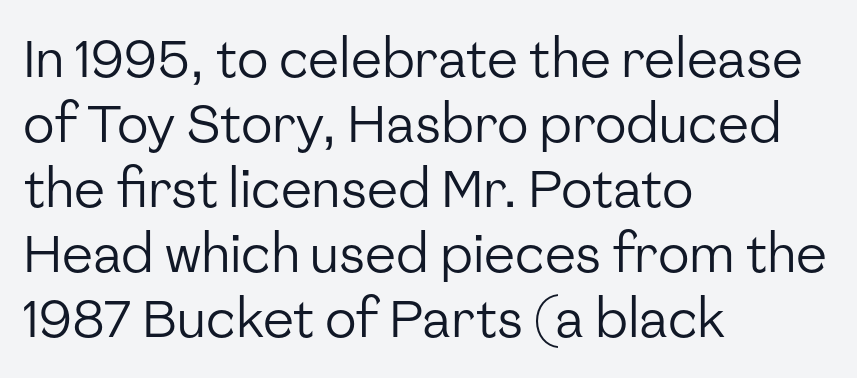
The image shows 52 px regular-weight sans-serif type, upright; set left-aligned, normal line spacing (1.25x), normal letter spacing, not underlined; low stroke contrast and a medium x-height.
